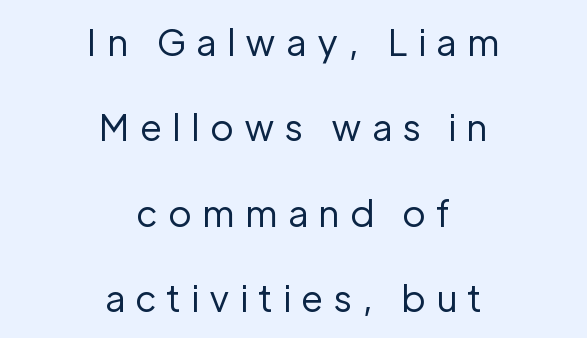
Is the type heavy? It reads as light-to-regular instead. Each row of text sits above clean, open space. These lines have a slow, spaced-out rhythm from letter to letter. Looks like regular typesetting: each glyph gets only the width it needs. Serif or sans? Sans — the stroke terminals are bare. Line spacing here is loose.
